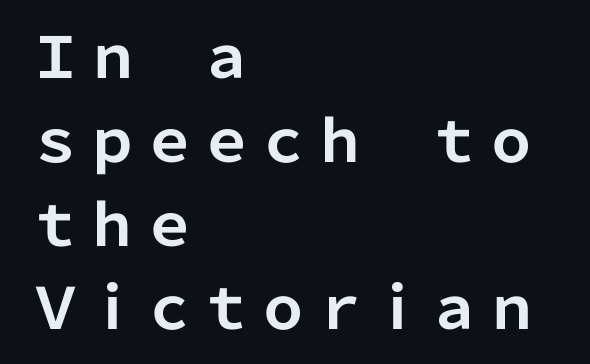
The image shows 57 px bold sans-serif type, upright; set left-aligned, normal line spacing (1.47x), normal letter spacing, not underlined; low stroke contrast and a medium x-height.
